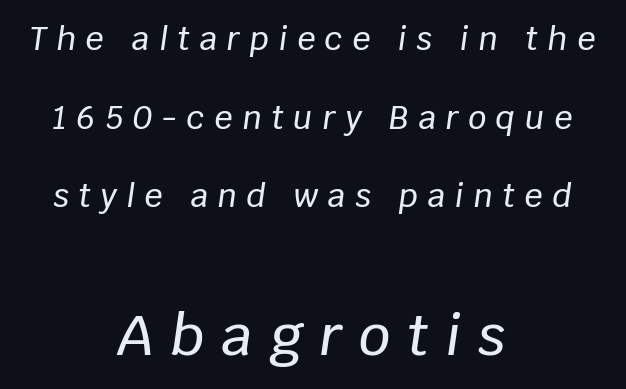
The image shows 56 px text type, italic (leaning right); set centered, loose line spacing (2.46x), unusually wide letter spacing (+0.3 em), not underlined; the second (bottom) block is 1.75x larger; low stroke contrast and a large x-height.
